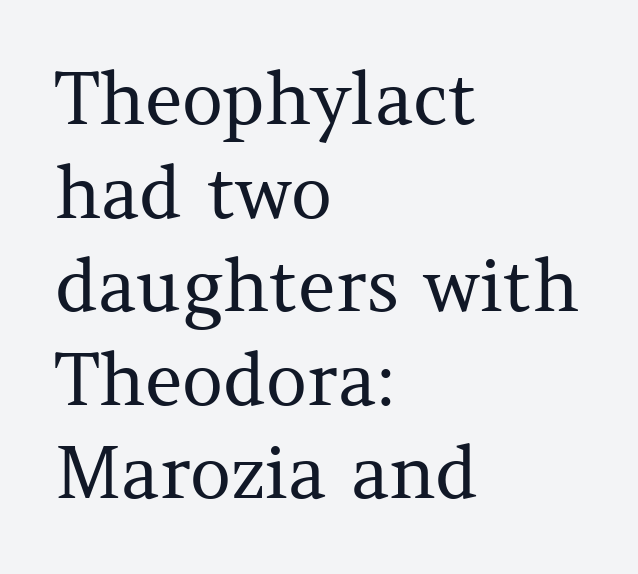
Q: Is the text bold? A: No.
Q: Is the text italic (slanted)? A: No, it is upright.
Q: Is the typeface a serif or a sans-serif typeface? A: Serif.
Q: Is the text underlined? A: No.
Q: How is the paragraph aligned? A: Left-aligned.
Q: Is the spacing between letters normal or unusually wide? A: Normal.
Q: Is the spacing between lines tight, normal or loose? A: Normal.
Q: Width (condensed, normal, or wide)? A: Normal.
Q: Stroke contrast? A: Medium.
Q: x-height? A: Medium.
Q: Monospaced? A: No.
